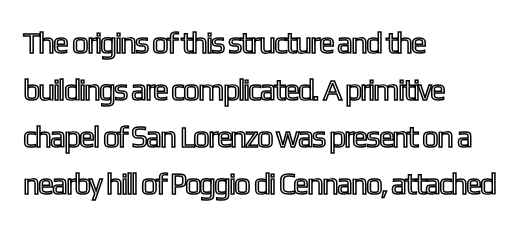
A typesetter would mark this as roman, not italic. Inter-character spacing is left at the font's built-in metrics. Proportional: the letters do not fall into vertical columns. Normally led — the rows are evenly, conventionally spaced. Each line starts at the same left margin while the right side varies.
